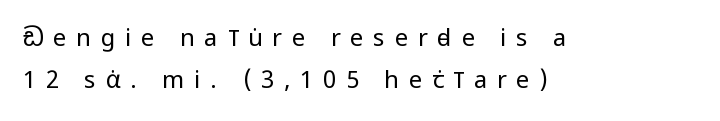
{"italic": "no", "bold": "no", "underline": "no", "align": "left", "line_spacing_ratio": 1.73, "letter_spacing": "wide", "letter_spacing_em": 0.4, "glyph_px": 24}
